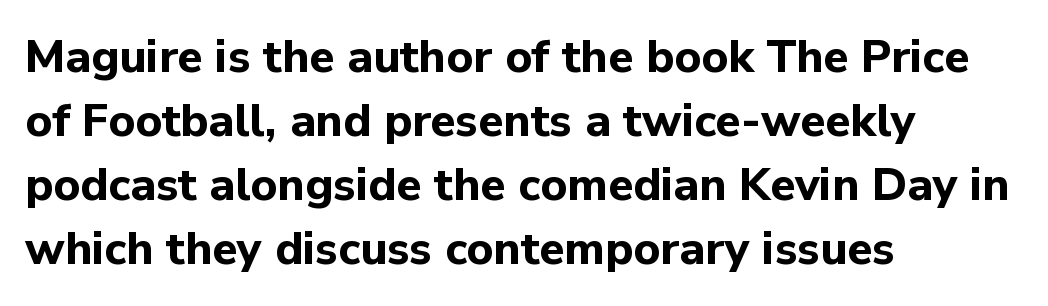
Q: Is the text bold? A: Yes.
Q: Is the text italic (slanted)? A: No, it is upright.
Q: Is the typeface a serif or a sans-serif typeface? A: Sans-serif.
Q: Is the text underlined? A: No.
Q: How is the paragraph aligned? A: Left-aligned.
Q: Is the spacing between letters normal or unusually wide? A: Normal.
Q: Is the spacing between lines tight, normal or loose? A: Normal.
Q: Width (condensed, normal, or wide)? A: Normal.
Q: Stroke contrast? A: Low.
Q: x-height? A: Medium.
Q: Monospaced? A: No.
